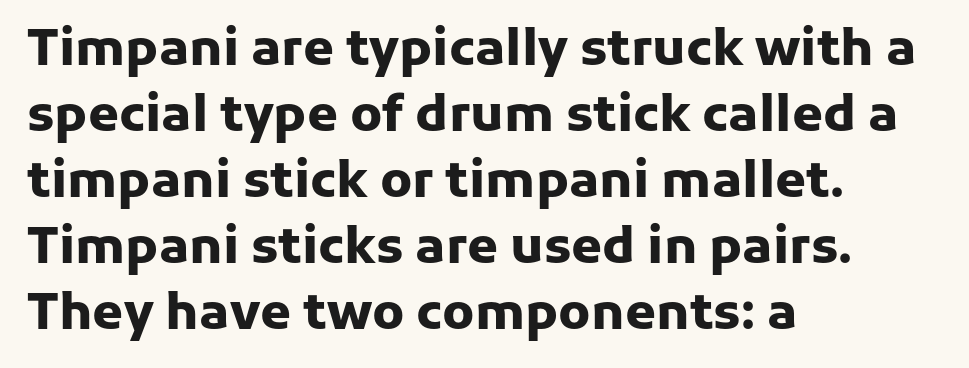
The text was rendered using a sans face with plain stroke endings. The face used here is proportionally spaced, like ordinary book or web type. Heft: maximum for text — a bold. It's the straight-up-and-down kind of type. The glyphs are unaccompanied by any horizontal stroke below them.
